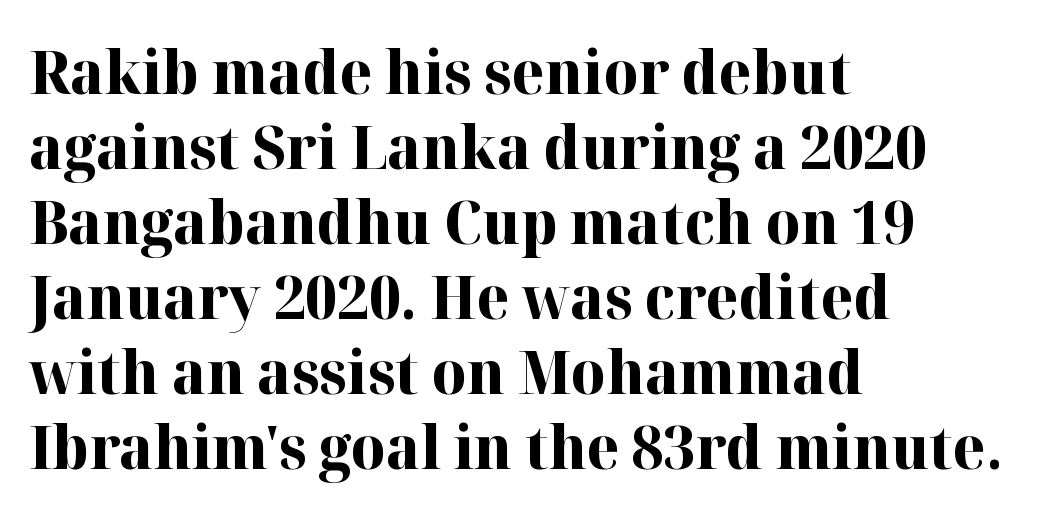
Horizontal alignment here is leftward, the default for most running prose. Each letter keeps its own natural width here, so spacing adapts to shape. The zone under the glyphs is completely vacant. The rendering uses a bold face; every stroke is thick and dark. Letter spacing: default.
